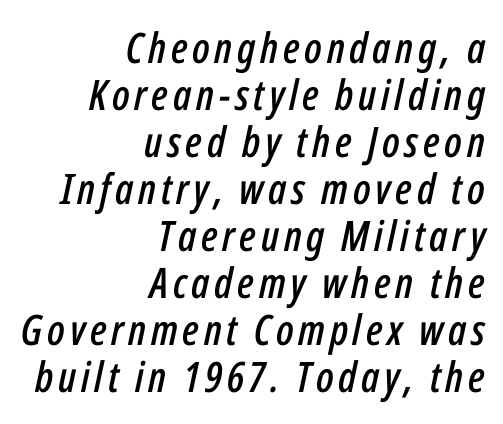
This rendering uses right alignment, leaving the left contour irregular. Note the varied advance widths — an 'i' is clearly narrower than an 'm'. The passage shown leans; its letterforms are oblique. Words float on clear page, feet unadorned.
